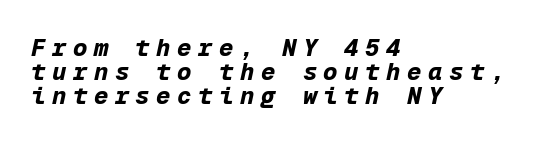
The image shows 24 px bold type, italic (leaning right); set left-aligned, tight line spacing (1.01x), unusually wide letter spacing (+0.27 em), not underlined.
